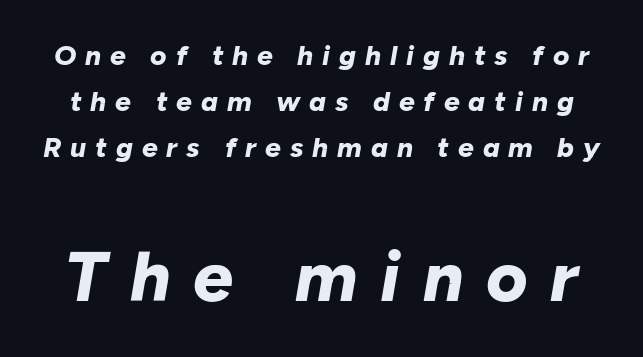
The image shows 71 px bold type, italic (leaning right); set normal line spacing (1.64x), unusually wide letter spacing (+0.32 em), not underlined; the second (bottom) block is 2.54x larger; low stroke contrast and a medium x-height.
